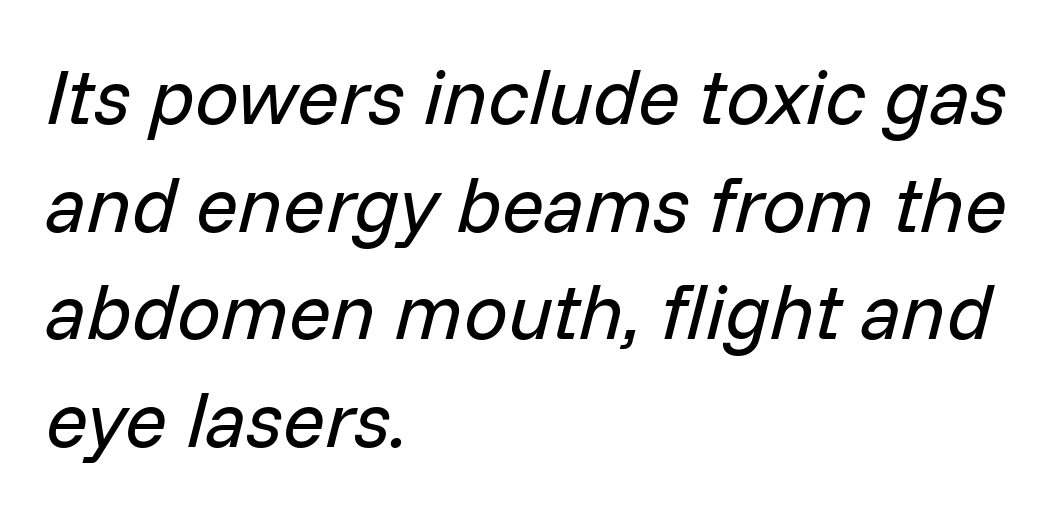
Q: Is the text bold? A: No.
Q: Is the text italic (slanted)? A: Yes, it leans right by about 14 degrees.
Q: Is the text underlined? A: No.
Q: How is the paragraph aligned? A: Left-aligned.
Q: Is the spacing between letters normal or unusually wide? A: Normal.
Q: Is the spacing between lines tight, normal or loose? A: Normal.
Q: Width (condensed, normal, or wide)? A: Normal.
Q: Stroke contrast? A: Low.
Q: x-height? A: Medium.
Q: Monospaced? A: No.
